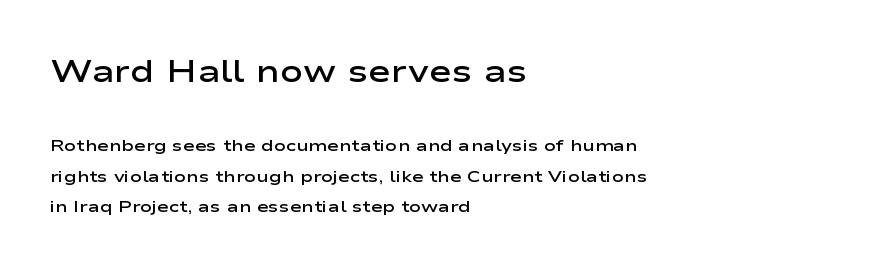
Q: Is the text bold? A: Semi-bold.
Q: Is the text italic (slanted)? A: No, it is upright.
Q: Is the typeface a serif or a sans-serif typeface? A: Sans-serif.
Q: Is the text underlined? A: No.
Q: How is the paragraph aligned? A: Left-aligned.
Q: Is the spacing between letters normal or unusually wide? A: Normal.
Q: Is the spacing between lines tight, normal or loose? A: Loose.
Q: Which block of text is set in a larger size, the first (top) or the second (bottom)? A: The first (top) one.
Q: Width (condensed, normal, or wide)? A: Wide.
Q: Stroke contrast? A: Low.
Q: x-height? A: Medium.
Q: Monospaced? A: No.
